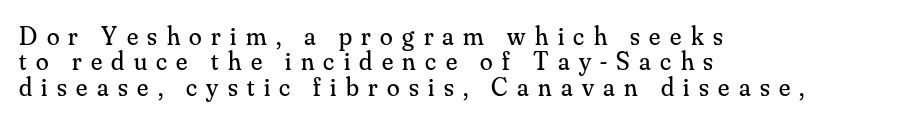
The image shows 26 px text type, upright; set left-aligned, tight line spacing (0.98x), unusually wide letter spacing (+0.36 em), not underlined.
